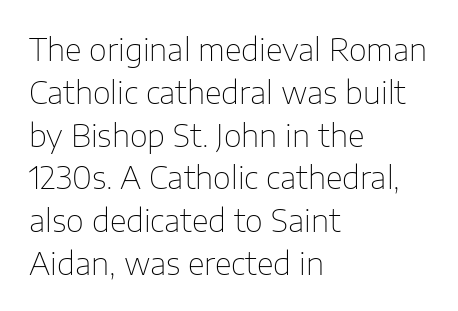
Q: Is the text bold? A: No.
Q: Is the text italic (slanted)? A: No, it is upright.
Q: Is the typeface a serif or a sans-serif typeface? A: Sans-serif.
Q: Is the text underlined? A: No.
Q: How is the paragraph aligned? A: Left-aligned.
Q: Is the spacing between letters normal or unusually wide? A: Normal.
Q: Is the spacing between lines tight, normal or loose? A: Normal.
Q: Width (condensed, normal, or wide)? A: Normal.
Q: Stroke contrast? A: Low.
Q: x-height? A: Medium.
Q: Monospaced? A: No.
